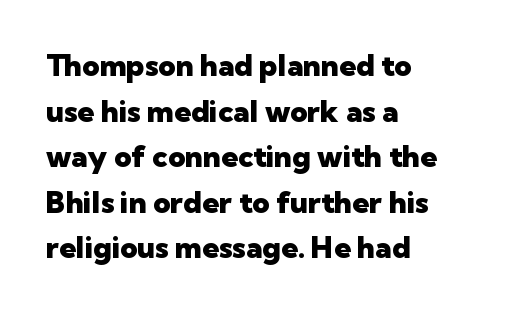
Typeset ragged right — the left edge is the straight one. Spacing between characters is what you'd get straight out of the box. Reading down the column, the eye jumps a familiar distance to each next line. Ascenders rise straight up at ninety degrees.
